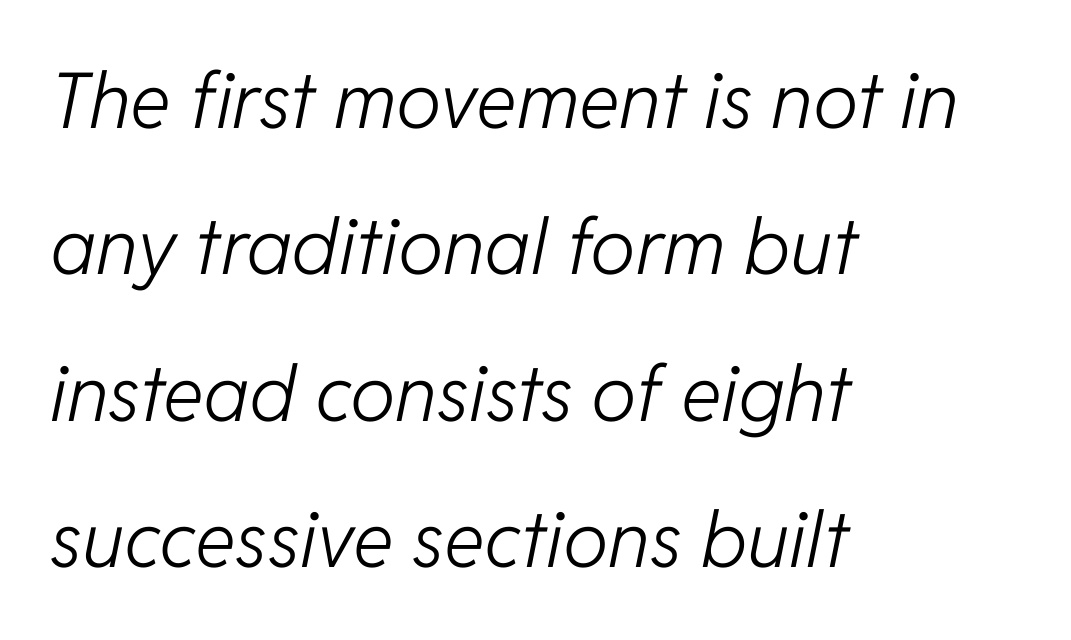
The line texture is even and compact thanks to regular tracking. The glyphs are unaccompanied by any horizontal stroke below them. This rendering uses left alignment, leaving the right contour irregular. Regarding leading, the lines here are spaced well apart.
